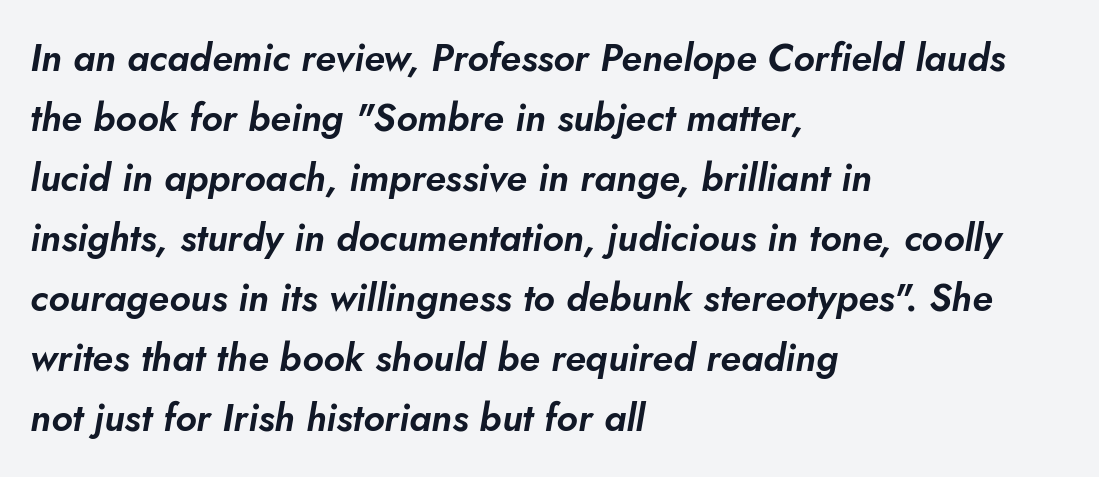
The image shows 38 px text type, italic (leaning right); set left-aligned, normal line spacing (1.58x), normal letter spacing, not underlined; low stroke contrast and a small x-height.
